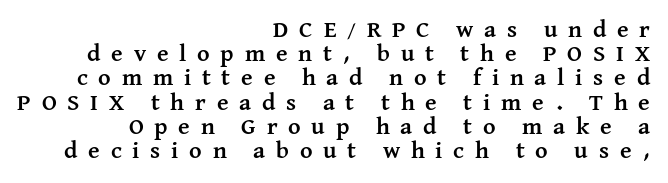
The image shows 24 px bold type, upright; set right-aligned, tight line spacing (1.01x), unusually wide letter spacing (+0.45 em), not underlined.
